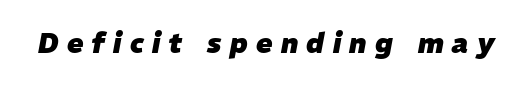
{"italic": "yes", "lean": "right", "slant_degrees": 11, "bold": "yes", "underline": "no", "letter_spacing": "wide", "letter_spacing_em": 0.31, "glyph_px": 27}
